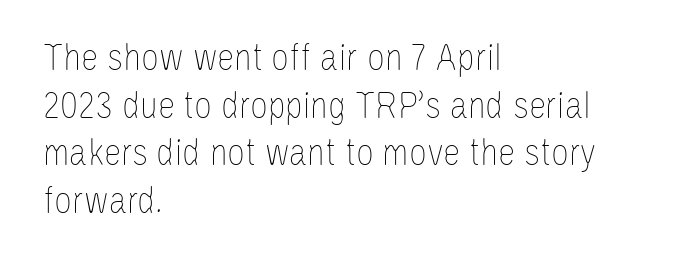
Q: Is the text bold? A: No.
Q: Is the text italic (slanted)? A: No, it is upright.
Q: Is the text underlined? A: No.
Q: How is the paragraph aligned? A: Left-aligned.
Q: Is the spacing between letters normal or unusually wide? A: Normal.
Q: Width (condensed, normal, or wide)? A: Condensed.
Q: Stroke contrast? A: Low.
Q: x-height? A: Large.
Q: Monospaced? A: No.
